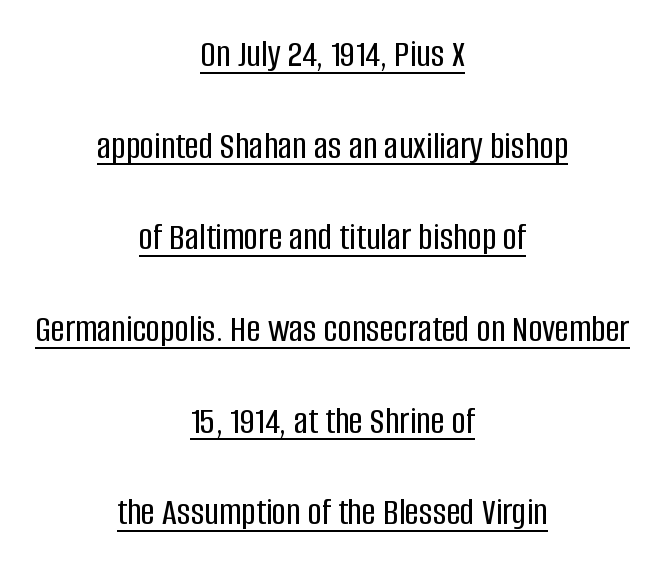
The image shows 39 px condensed sans-serif type, upright; set centered, loose line spacing (2.35x), normal letter spacing, underlined; low stroke contrast and a large x-height.
